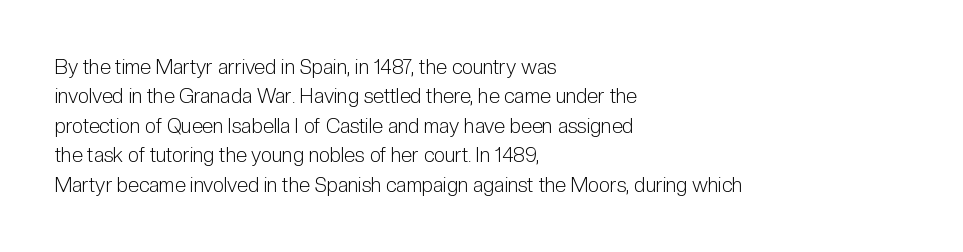
Look at the tracking — it's just the regular setting, nothing added. This sample keeps an unexceptional amount of space between lines. A typesetter would mark this as roman, not italic. Each row of text sits above clean, open space. Ink coverage per letter is moderate at most. This rendering uses left alignment, leaving the right contour irregular.
